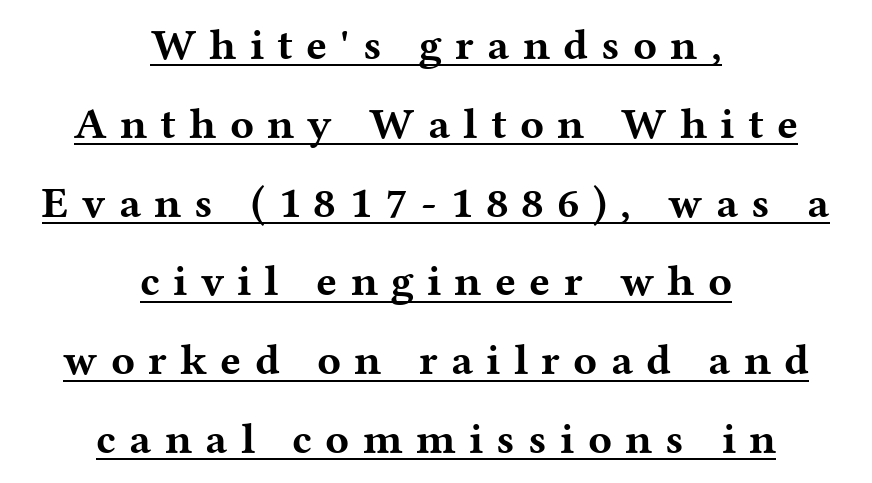
Q: Is the text bold? A: Yes.
Q: Is the text italic (slanted)? A: No, it is upright.
Q: Is the typeface a serif or a sans-serif typeface? A: Serif.
Q: Is the text underlined? A: Yes.
Q: How is the paragraph aligned? A: Centered.
Q: Is the spacing between letters normal or unusually wide? A: Unusually wide.
Q: Width (condensed, normal, or wide)? A: Wide.
Q: Stroke contrast? A: Medium.
Q: x-height? A: Medium.
Q: Monospaced? A: No.
